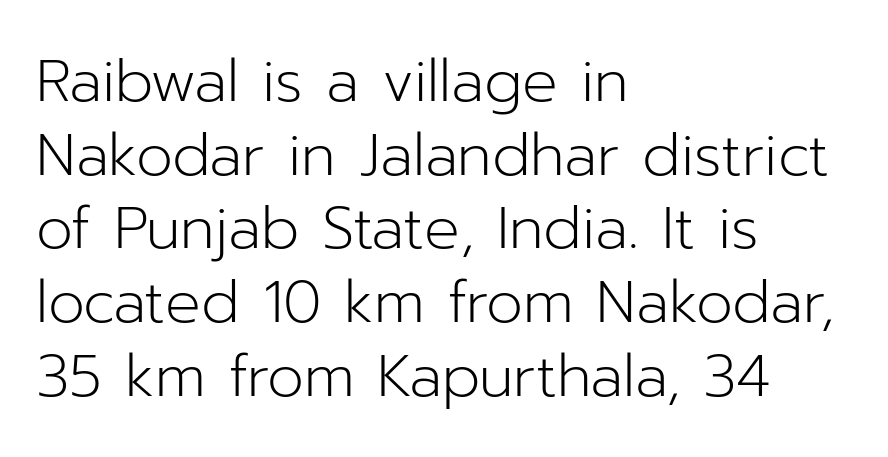
Q: Is the text bold? A: No.
Q: Is the text italic (slanted)? A: No, it is upright.
Q: Is the typeface a serif or a sans-serif typeface? A: Sans-serif.
Q: Is the text underlined? A: No.
Q: How is the paragraph aligned? A: Left-aligned.
Q: Is the spacing between letters normal or unusually wide? A: Normal.
Q: Is the spacing between lines tight, normal or loose? A: Normal.
Q: Width (condensed, normal, or wide)? A: Normal.
Q: Stroke contrast? A: Low.
Q: x-height? A: Medium.
Q: Monospaced? A: No.
